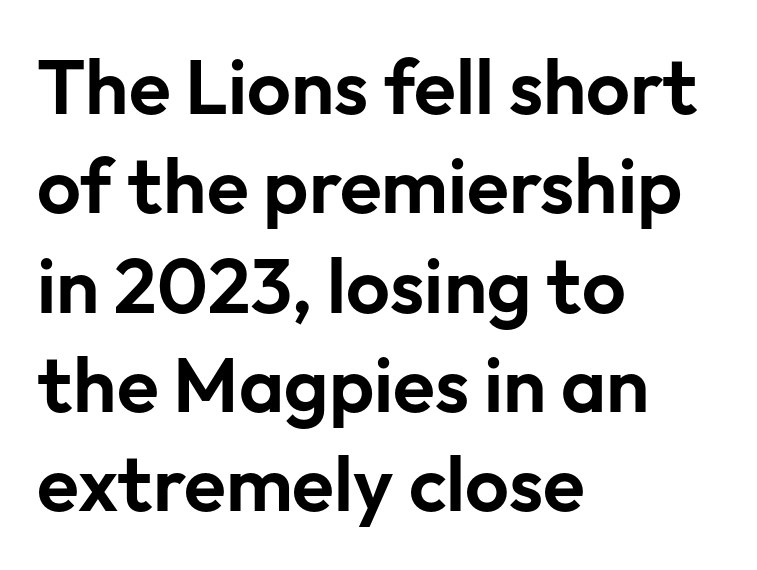
Q: Is the text italic (slanted)? A: No, it is upright.
Q: Is the typeface a serif or a sans-serif typeface? A: Sans-serif.
Q: Is the text underlined? A: No.
Q: How is the paragraph aligned? A: Left-aligned.
Q: Is the spacing between letters normal or unusually wide? A: Normal.
Q: Is the spacing between lines tight, normal or loose? A: Normal.
Q: Width (condensed, normal, or wide)? A: Normal.
Q: Stroke contrast? A: Low.
Q: x-height? A: Medium.
Q: Monospaced? A: No.
